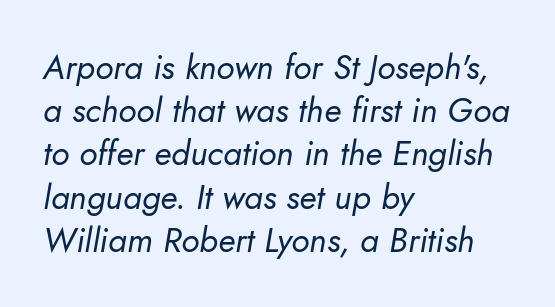
The image shows 34 px regular-weight type, italic (leaning right); set left-aligned, normal line spacing (1.27x), normal letter spacing, not underlined; low stroke contrast and a small x-height.
